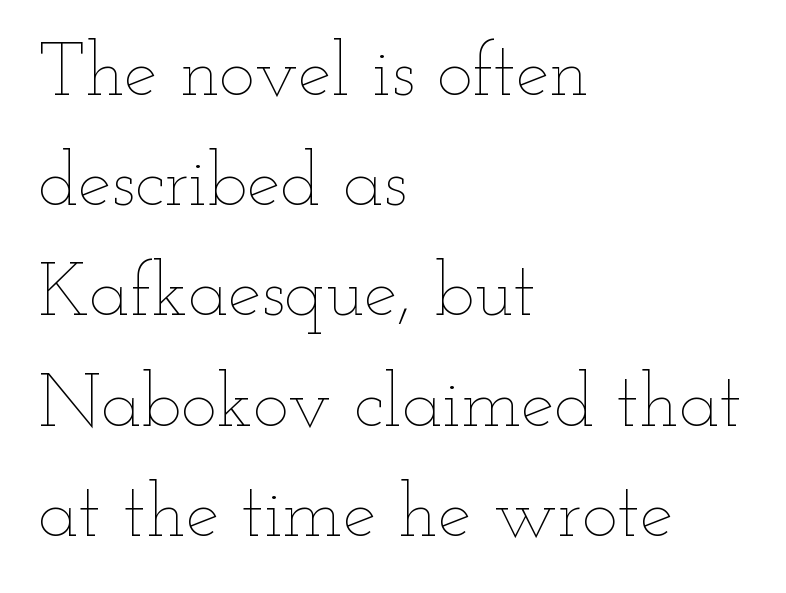
{"italic": "no", "bold": "no", "weight": "thin", "width": "wide", "stroke_contrast": "low", "x_height": "small", "monospaced": "no", "underline": "no", "align": "left", "line_spacing": "normal", "line_spacing_ratio": 1.47, "letter_spacing": "normal", "letter_spacing_em": 0.0, "glyph_px": 75}
